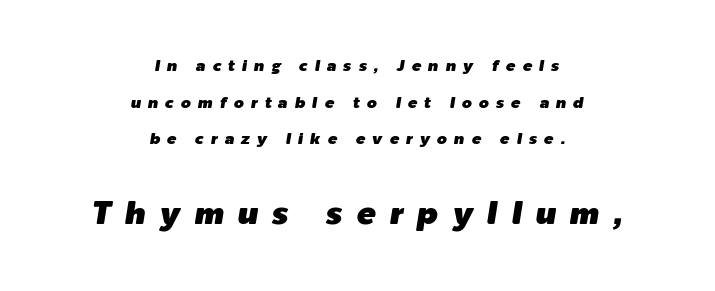
The image shows 32 px text type, italic (leaning right); set centered, loose line spacing (2.29x), unusually wide letter spacing (+0.43 em), not underlined; the second (bottom) block is 2.0x larger; low stroke contrast and a medium x-height.
